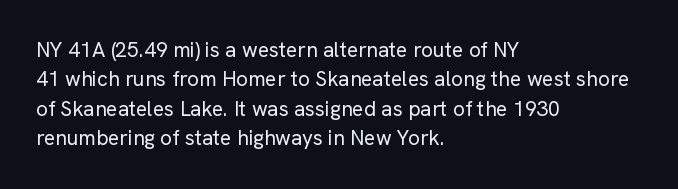
The image shows 21 px text type, upright; set left-aligned, normal line spacing (1.4x), normal letter spacing, not underlined.
